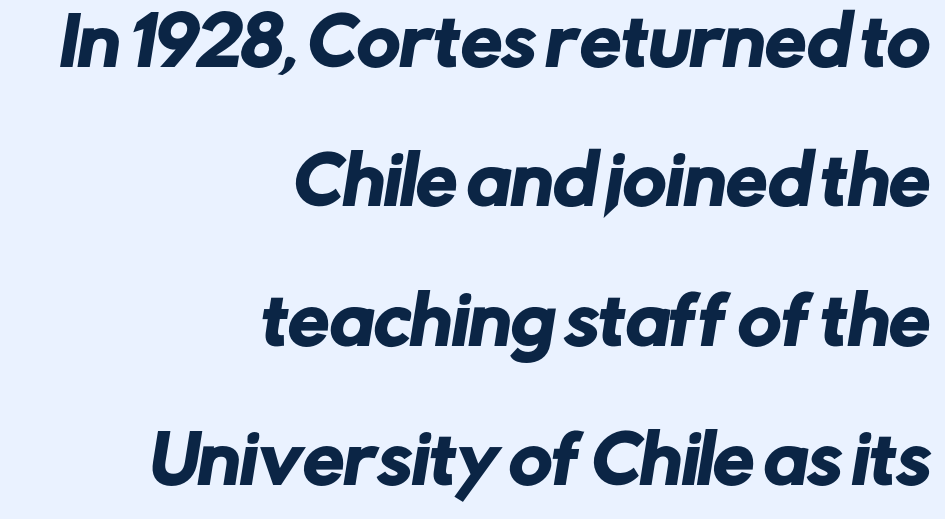
{"serif": "no", "width": "normal", "stroke_contrast": "low", "x_height": "medium", "monospaced": "no", "underline": "no", "align": "right", "line_spacing": "loose", "line_spacing_ratio": 2.11, "letter_spacing": "normal", "letter_spacing_em": 0.0, "glyph_px": 66}
